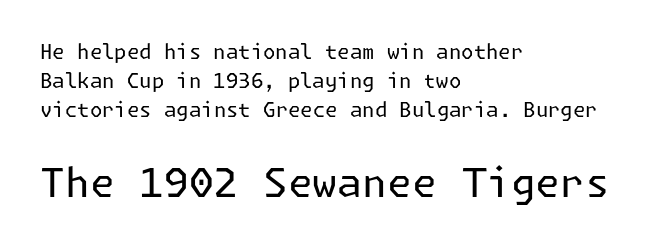
Q: Is the text bold? A: No.
Q: Is the text italic (slanted)? A: No, it is upright.
Q: Is the typeface a serif or a sans-serif typeface? A: Sans-serif.
Q: Is the text underlined? A: No.
Q: How is the paragraph aligned? A: Left-aligned.
Q: Is the spacing between letters normal or unusually wide? A: Normal.
Q: Is the spacing between lines tight, normal or loose? A: Normal.
Q: Which block of text is set in a larger size, the first (top) or the second (bottom)? A: The second (bottom) one.
Q: Width (condensed, normal, or wide)? A: Normal.
Q: Stroke contrast? A: Low.
Q: x-height? A: Medium.
